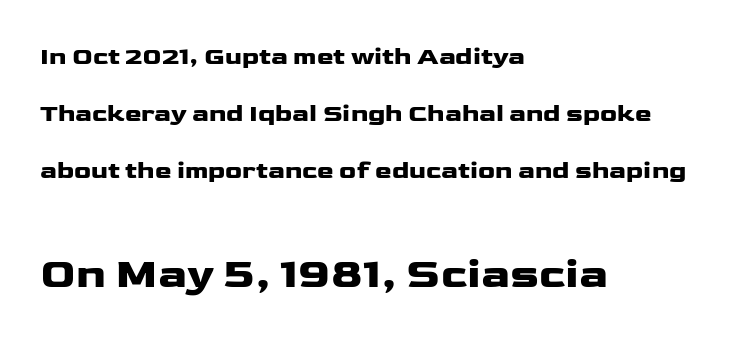
In CSS terms this would be text-align: left. Loosely led — the rows are spread out. Lines of text with bare space underneath. Looks like regular typesetting: each glyph gets only the width it needs.
